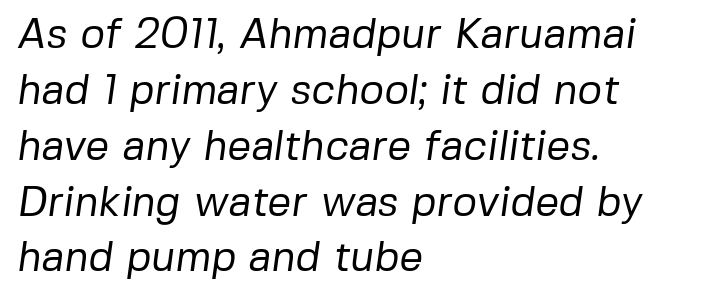
Q: Is the text bold? A: No.
Q: Is the typeface a serif or a sans-serif typeface? A: Sans-serif.
Q: Is the text underlined? A: No.
Q: How is the paragraph aligned? A: Left-aligned.
Q: Is the spacing between letters normal or unusually wide? A: Normal.
Q: Is the spacing between lines tight, normal or loose? A: Normal.
Q: Width (condensed, normal, or wide)? A: Normal.
Q: Stroke contrast? A: Low.
Q: x-height? A: Medium.
Q: Monospaced? A: No.
